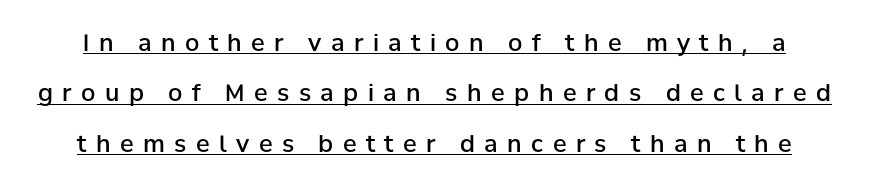
The image shows 23 px text type, upright; set loose line spacing (2.19x), unusually wide letter spacing (+0.41 em), underlined.
